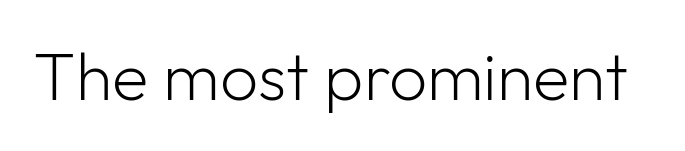
The font is comparable to plain body text, perhaps lighter. Underline: absent. A sans-serif font was chosen for this passage. This is the regular roman posture of the typeface.
